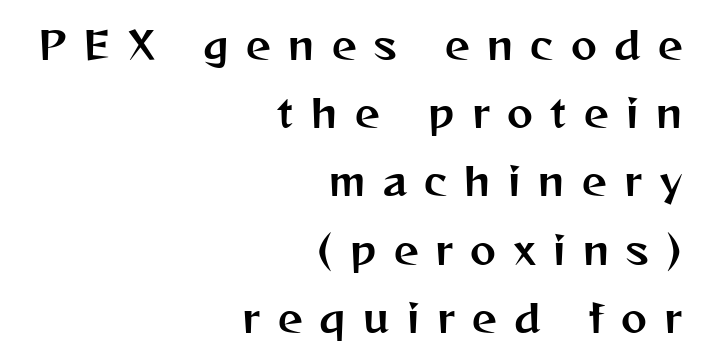
Each letter keeps its own natural width here, so spacing adapts to shape. Characters follow at a spacing far wider than the type designer built in. The typesetter chose a ragged-left arrangement here. The axis of the letterforms is exactly vertical.
